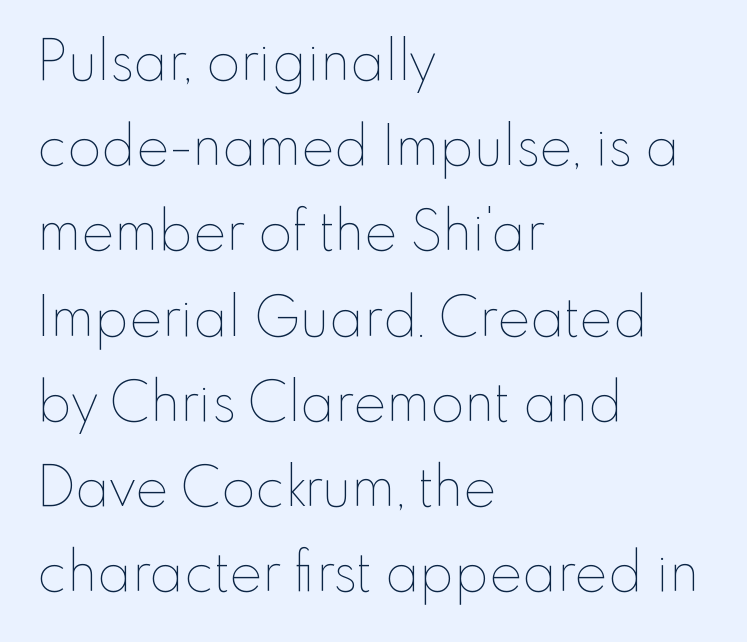
The image shows 55 px thin type, upright; set left-aligned, normal line spacing (1.55x), normal letter spacing, not underlined; low stroke contrast and a small x-height.
